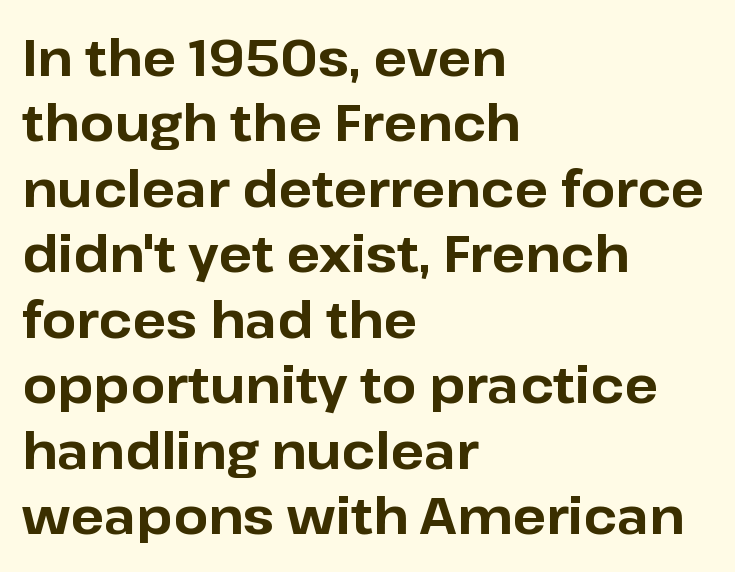
The image shows 50 px bold sans-serif type, upright; set left-aligned, normal line spacing (1.31x), normal letter spacing, not underlined; low stroke contrast and a medium x-height.
